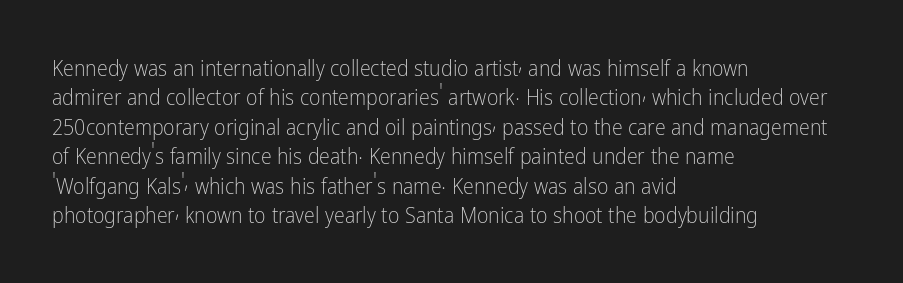
Q: Is the text bold? A: No.
Q: Is the text italic (slanted)? A: No, it is upright.
Q: Is the text underlined? A: No.
Q: How is the paragraph aligned? A: Left-aligned.
Q: Is the spacing between letters normal or unusually wide? A: Normal.
Q: Is the spacing between lines tight, normal or loose? A: Normal.
